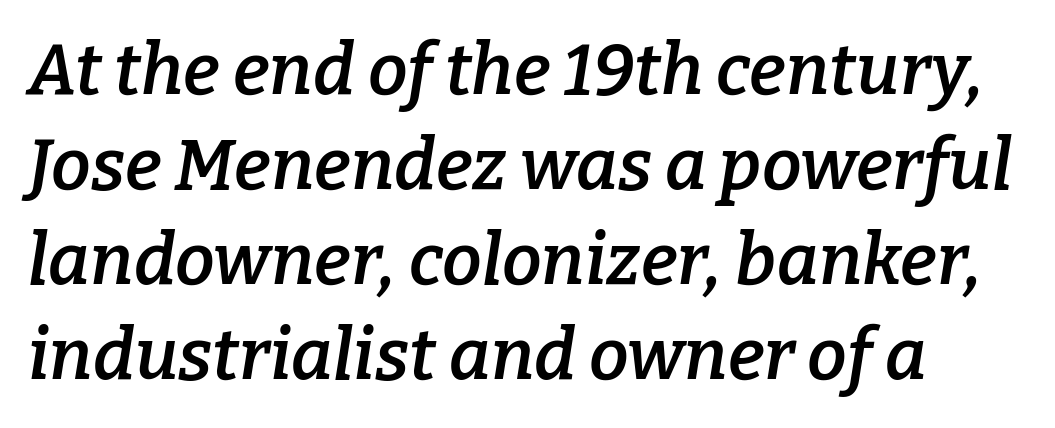
Notice how descenders clear the ascenders below comfortably — that's standard leading. Is the letter spacing exaggerated? No — it looks like the ordinary default. Casual observation: everything's shoved over to the left. These lines are rendered in a variable-pitch font. In terms of weight, the rendering is demibold, just under bold. Any mark beneath the type? The region is blank.
